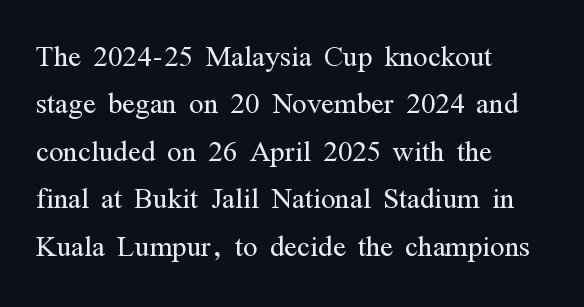
The image shows 38 px light, condensed serif type, upright; set left-aligned, normal line spacing (1.25x), normal letter spacing, not underlined; medium stroke contrast and a medium x-height.
